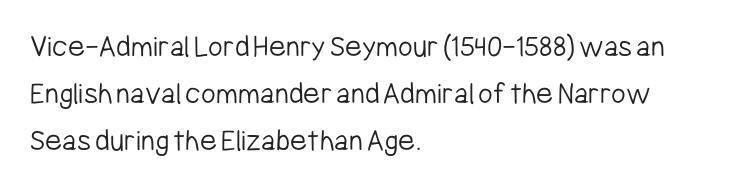
{"serif": "no", "italic": "no", "bold": "no", "weight": "light", "width": "condensed", "stroke_contrast": "low", "x_height": "medium", "monospaced": "no", "underline": "no", "align": "left", "line_spacing": "normal", "line_spacing_ratio": 1.47, "letter_spacing": "normal", "letter_spacing_em": 0.0, "glyph_px": 32}
